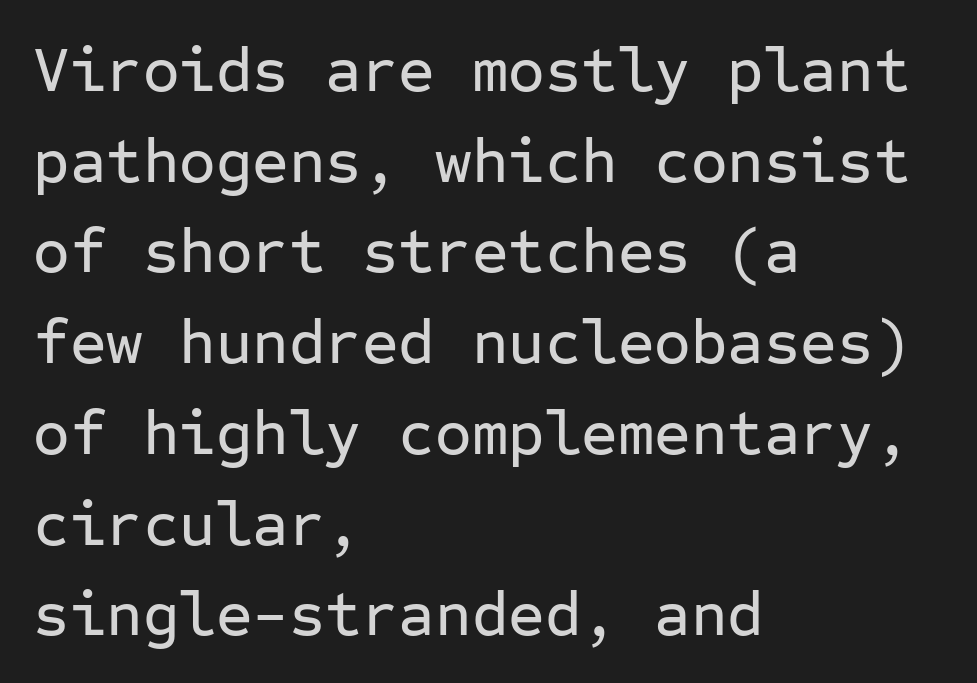
Q: Is the text italic (slanted)? A: No, it is upright.
Q: Is the typeface a serif or a sans-serif typeface? A: Sans-serif.
Q: Is the text underlined? A: No.
Q: How is the paragraph aligned? A: Left-aligned.
Q: Is the spacing between letters normal or unusually wide? A: Normal.
Q: Is the spacing between lines tight, normal or loose? A: Normal.
Q: Width (condensed, normal, or wide)? A: Normal.
Q: Stroke contrast? A: Low.
Q: x-height? A: Medium.
Q: Monospaced? A: Yes.
